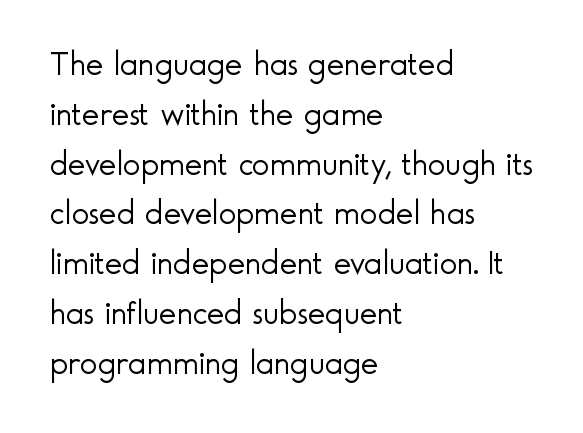
Q: Is the text bold? A: No.
Q: Is the text italic (slanted)? A: No, it is upright.
Q: Is the typeface a serif or a sans-serif typeface? A: Sans-serif.
Q: Is the text underlined? A: No.
Q: How is the paragraph aligned? A: Left-aligned.
Q: Is the spacing between letters normal or unusually wide? A: Normal.
Q: Is the spacing between lines tight, normal or loose? A: Normal.
Q: Width (condensed, normal, or wide)? A: Normal.
Q: x-height? A: Small.
Q: Monospaced? A: No.
